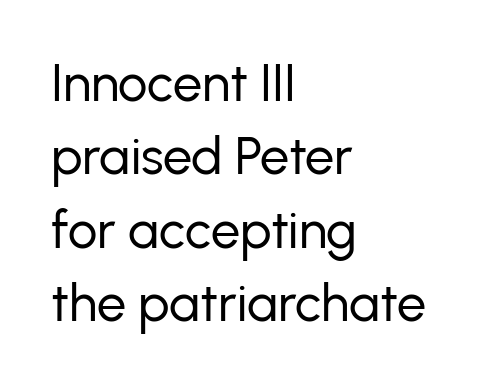
Q: Is the text bold? A: No.
Q: Is the text italic (slanted)? A: No, it is upright.
Q: Is the typeface a serif or a sans-serif typeface? A: Sans-serif.
Q: Is the text underlined? A: No.
Q: How is the paragraph aligned? A: Left-aligned.
Q: Is the spacing between letters normal or unusually wide? A: Normal.
Q: Is the spacing between lines tight, normal or loose? A: Normal.
Q: Width (condensed, normal, or wide)? A: Normal.
Q: Stroke contrast? A: Low.
Q: x-height? A: Medium.
Q: Monospaced? A: No.
